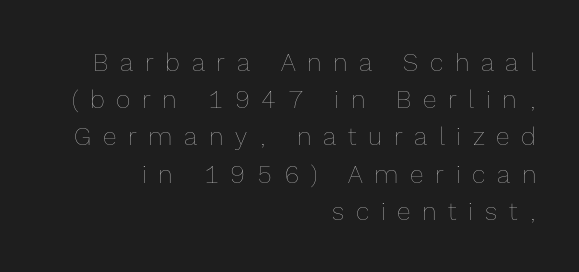
The designer left line spacing at the default. Stem width sits at or under what a default text font uses. Is there any slant? The stems are plumb. The rag falls on the left side of this text block. Unmarked baselines from the first word to the last. The horizontal fit of the characters is loose and conspicuously gappy.
